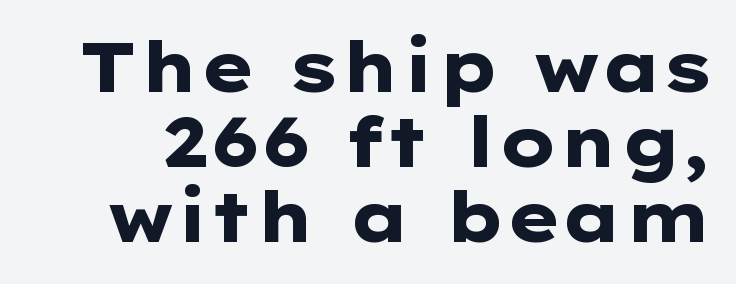
Q: Is the text bold? A: Yes.
Q: Is the text italic (slanted)? A: No, it is upright.
Q: Is the typeface a serif or a sans-serif typeface? A: Sans-serif.
Q: Is the text underlined? A: No.
Q: Is the spacing between letters normal or unusually wide? A: Normal.
Q: Is the spacing between lines tight, normal or loose? A: Tight.
Q: Width (condensed, normal, or wide)? A: Wide.
Q: Stroke contrast? A: Low.
Q: x-height? A: Medium.
Q: Monospaced? A: No.
